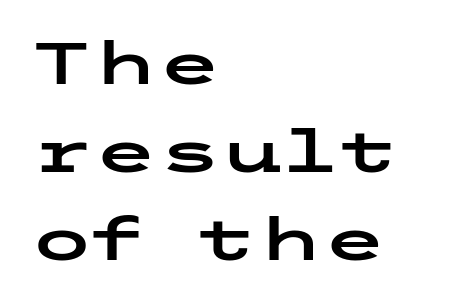
The image shows 58 px wide sans-serif type, upright; set left-aligned, normal line spacing (1.52x), normal letter spacing, not underlined; low stroke contrast and a medium x-height.
